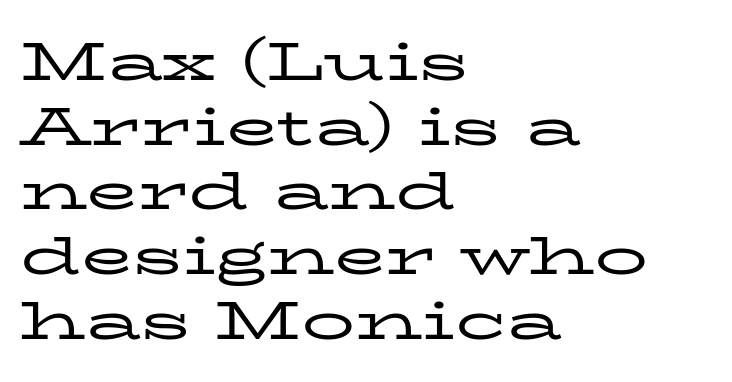
Q: Is the text bold? A: No.
Q: Is the text italic (slanted)? A: No, it is upright.
Q: Is the typeface a serif or a sans-serif typeface? A: Serif.
Q: Is the text underlined? A: No.
Q: How is the paragraph aligned? A: Left-aligned.
Q: Is the spacing between letters normal or unusually wide? A: Normal.
Q: Width (condensed, normal, or wide)? A: Wide.
Q: Stroke contrast? A: Low.
Q: x-height? A: Medium.
Q: Monospaced? A: No.
